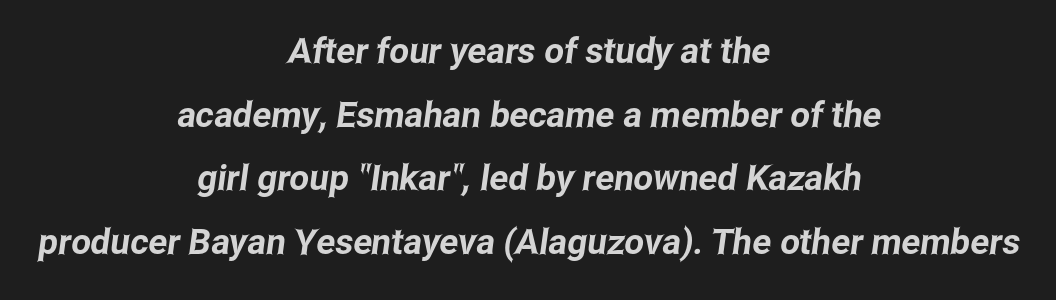
The image shows 35 px condensed sans-serif type; set centered, line spacing 1.82x, normal letter spacing, not underlined; low stroke contrast and a medium x-height.
